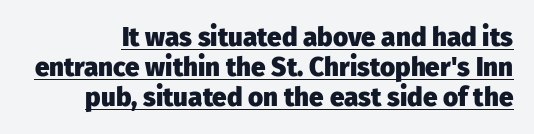
Q: Is the text bold? A: Yes.
Q: Is the text italic (slanted)? A: No, it is upright.
Q: Is the text underlined? A: Yes.
Q: Is the spacing between letters normal or unusually wide? A: Normal.
Q: Is the spacing between lines tight, normal or loose? A: Tight.
